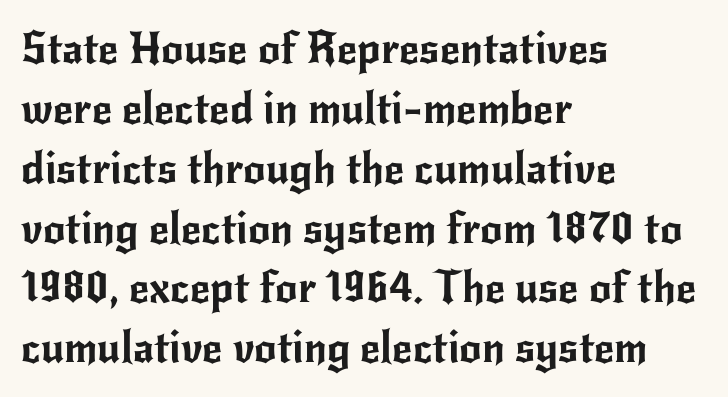
The image shows 44 px sans-serif type, upright; set left-aligned, normal line spacing (1.36x), normal letter spacing, not underlined; low stroke contrast and a small x-height.
